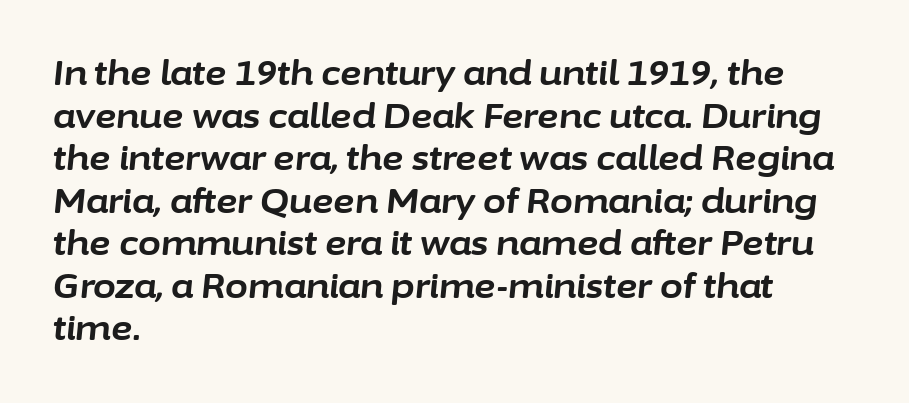
{"italic": "yes", "lean": "right", "slant_degrees": 6, "bold": "yes", "weight": "bold", "width": "normal", "stroke_contrast": "low", "x_height": "medium", "monospaced": "no", "underline": "no", "align": "left", "line_spacing": "normal", "line_spacing_ratio": 1.29, "letter_spacing": "normal", "letter_spacing_em": 0.0, "glyph_px": 33}
